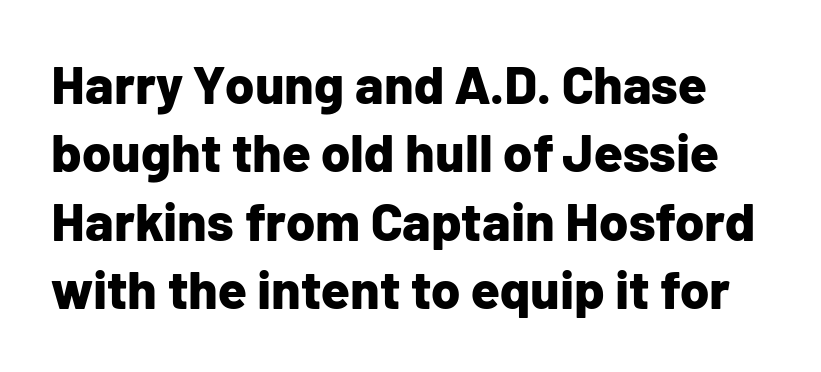
The image shows 53 px bold sans-serif type, upright; set normal line spacing (1.29x), normal letter spacing, not underlined; low stroke contrast and a medium x-height.
